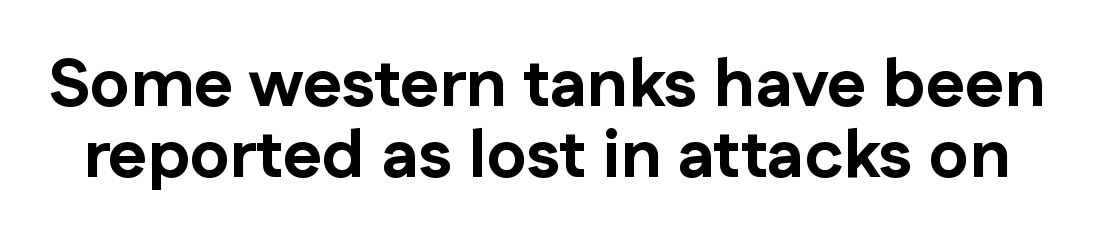
Q: Is the text bold? A: Yes.
Q: Is the text italic (slanted)? A: No, it is upright.
Q: Is the typeface a serif or a sans-serif typeface? A: Sans-serif.
Q: Is the text underlined? A: No.
Q: Is the spacing between letters normal or unusually wide? A: Normal.
Q: Is the spacing between lines tight, normal or loose? A: Tight.
Q: Width (condensed, normal, or wide)? A: Normal.
Q: Stroke contrast? A: Low.
Q: x-height? A: Medium.
Q: Monospaced? A: No.
